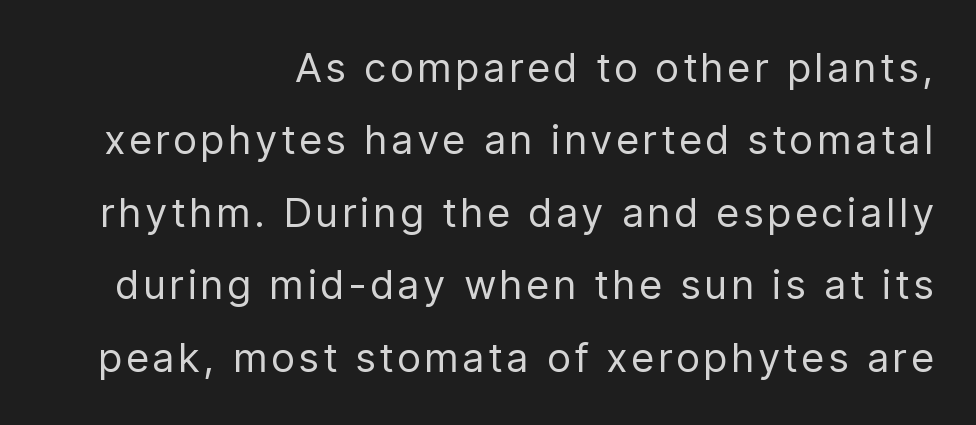
{"serif": "no", "italic": "no", "bold": "no", "weight": "regular", "width": "condensed", "stroke_contrast": "low", "x_height": "medium", "monospaced": "no", "underline": "no", "align": "right", "line_spacing_ratio": 1.81, "glyph_px": 40}
